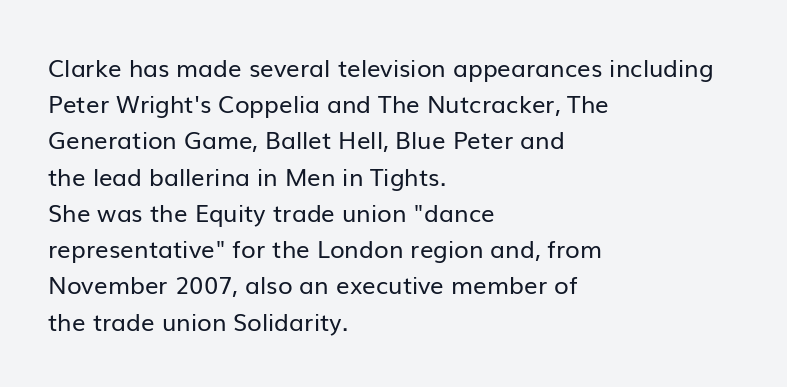
The image shows 24 px text type, upright; set left-aligned, normal line spacing (1.51x), normal letter spacing, not underlined.
